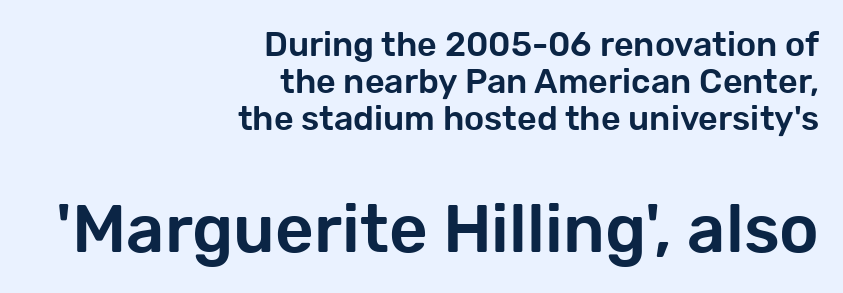
Vertical spacing — tight. A typesetter would call this zero additional tracking. This layout puts the modest block above and the oversized block below. Check under the words: just untouched page. One-word summary of the alignment: right. The font's upright variant was chosen for this text.
